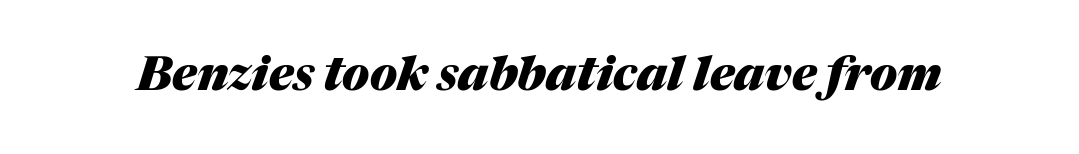
{"italic": "yes", "lean": "right", "slant_degrees": 17, "bold": "yes", "weight": "heavy", "width": "normal", "stroke_contrast": "medium", "x_height": "medium", "monospaced": "no", "underline": "no", "letter_spacing": "normal", "letter_spacing_em": 0.0, "glyph_px": 47}
